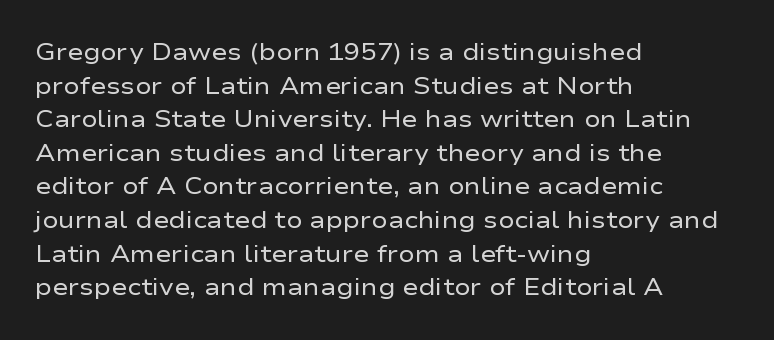
Q: Is the text bold? A: No.
Q: Is the text italic (slanted)? A: No, it is upright.
Q: Is the text underlined? A: No.
Q: How is the paragraph aligned? A: Left-aligned.
Q: Is the spacing between letters normal or unusually wide? A: Normal.
Q: Is the spacing between lines tight, normal or loose? A: Normal.
